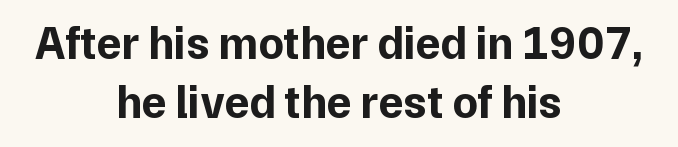
{"serif": "no", "italic": "no", "bold": "yes", "weight": "bold", "width": "normal", "stroke_contrast": "low", "x_height": "medium", "monospaced": "no", "underline": "no", "align": "center", "line_spacing": "normal", "line_spacing_ratio": 1.29, "letter_spacing": "normal", "letter_spacing_em": 0.0, "glyph_px": 46}
